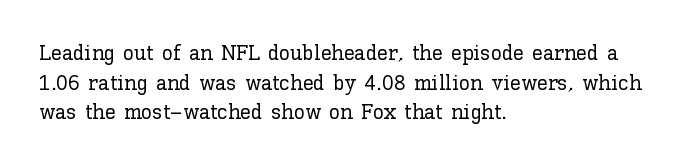
The image shows 22 px text type, upright; set left-aligned, normal line spacing (1.35x), normal letter spacing, not underlined.
